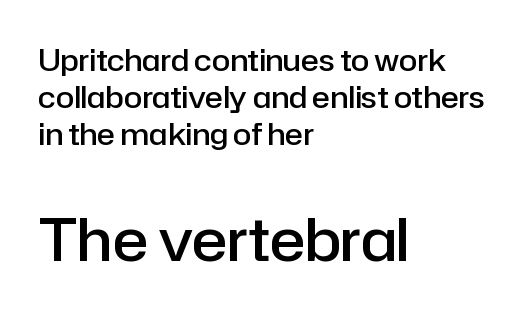
The image shows 59 px semibold sans-serif type, upright; set left-aligned, line spacing 1.23x, normal letter spacing, not underlined; the second (bottom) block is 1.97x larger; low stroke contrast and a medium x-height.
